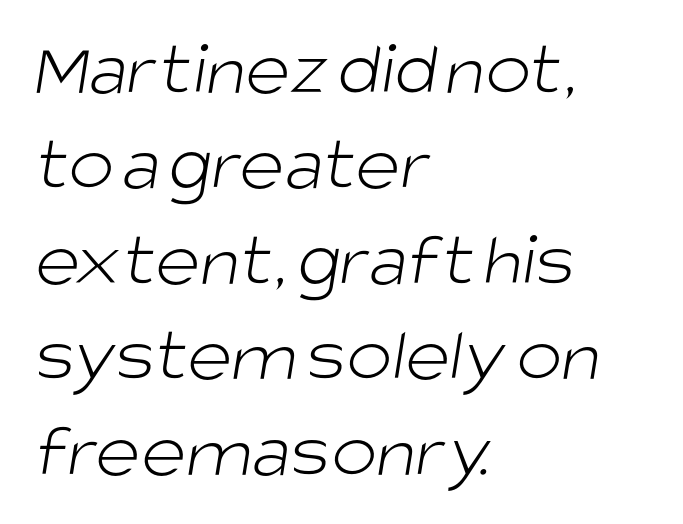
{"serif": "no", "bold": "no", "weight": "light", "width": "normal", "stroke_contrast": "low", "x_height": "large", "monospaced": "no", "underline": "no", "align": "left", "line_spacing_ratio": 1.24, "letter_spacing": "normal", "letter_spacing_em": 0.0, "glyph_px": 77}
